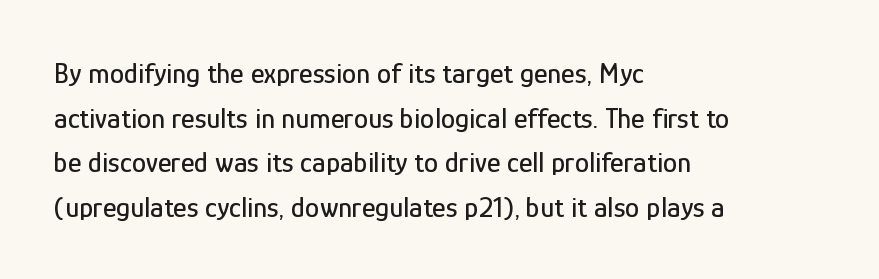
Descender tails drop into unmarked territory. Horizontally, the lines are justified to the leading edge only. Looks like regular typesetting: each glyph gets only the width it needs. Check where the strokes stop: nothing finishes them off — pure sans.
